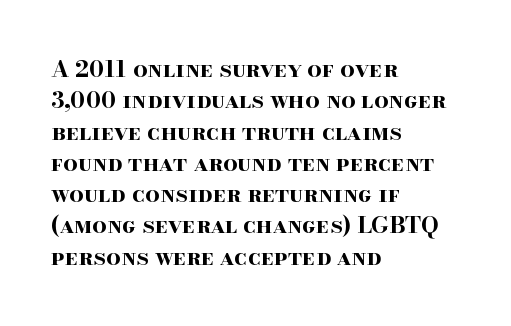
If you drew a line through each stem, it would be perfectly vertical. The face used here has the dense, thick strokes of a bold. All the whitespace from short lines collects on the right. Observe the ordinary spacing: letters are neighbours, not strangers. Rule under the text: the space is simply empty.
